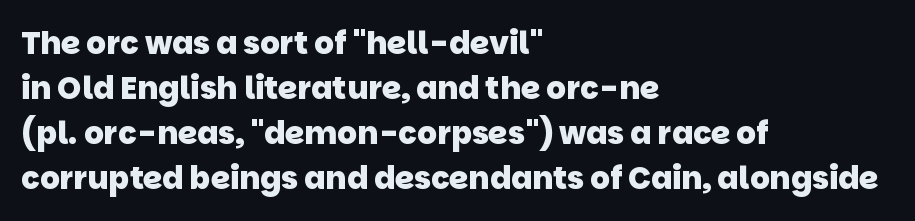
Is this a sans? Yes — the strokes have no serifs. Heavy, bold letterforms. Nobody drew a line under any word here. Leading: standard. Caption: standard tracking, unaltered.
